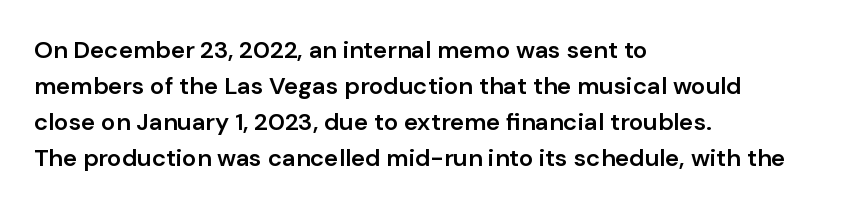
Q: Is the text bold? A: Semi-bold.
Q: Is the text italic (slanted)? A: No, it is upright.
Q: Is the text underlined? A: No.
Q: How is the paragraph aligned? A: Left-aligned.
Q: Is the spacing between letters normal or unusually wide? A: Normal.
Q: Is the spacing between lines tight, normal or loose? A: Normal.
